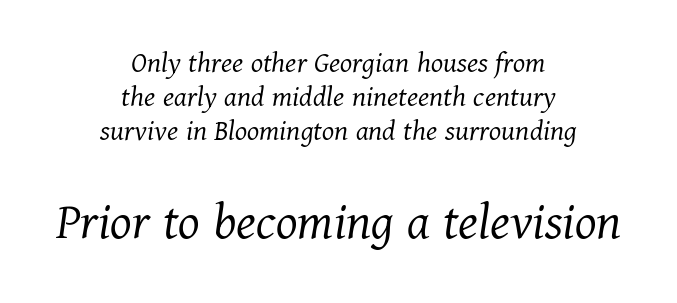
Q: Is the text bold? A: No.
Q: Is the text italic (slanted)? A: Yes, it leans right by about 11 degrees.
Q: Is the typeface a serif or a sans-serif typeface? A: Serif.
Q: Is the text underlined? A: No.
Q: How is the paragraph aligned? A: Centered.
Q: Is the spacing between letters normal or unusually wide? A: Normal.
Q: Is the spacing between lines tight, normal or loose? A: Tight.
Q: Which block of text is set in a larger size, the first (top) or the second (bottom)? A: The second (bottom) one.
Q: Width (condensed, normal, or wide)? A: Normal.
Q: Stroke contrast? A: Medium.
Q: x-height? A: Medium.
Q: Monospaced? A: No.
